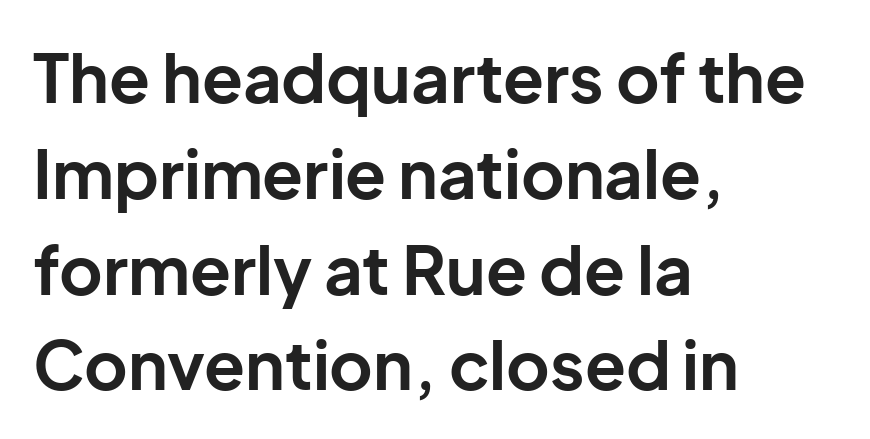
Alignment: flush left. Nobody drew a line under any word here. This is the regular roman posture of the typeface. Each glyph is drawn with heavy, bold strokes.
